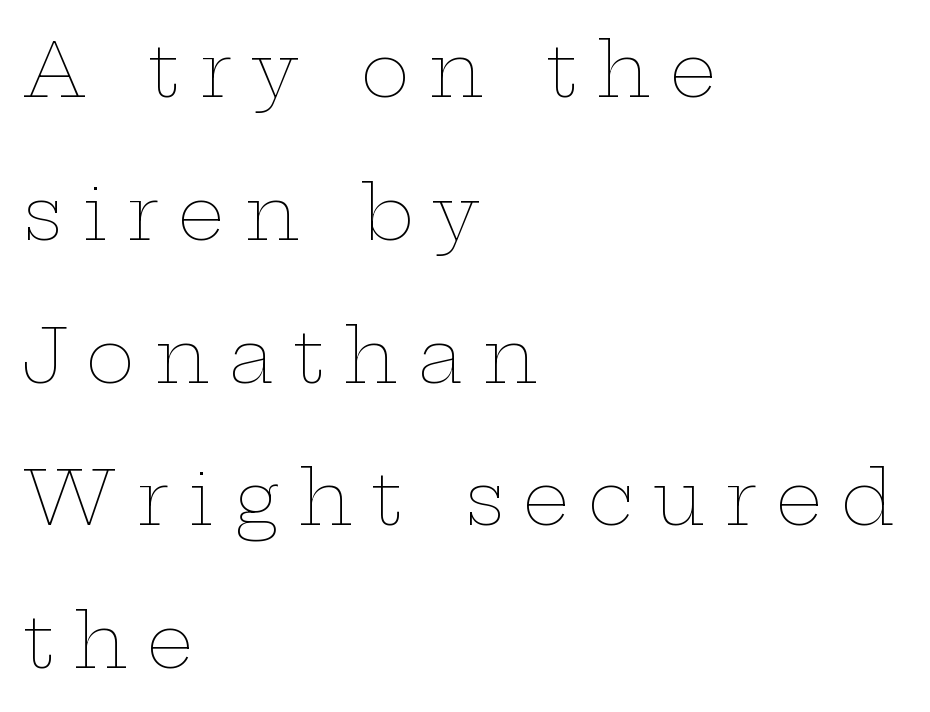
{"italic": "no", "bold": "no", "weight": "thin", "width": "wide", "stroke_contrast": "low", "x_height": "medium", "monospaced": "no", "underline": "no", "align": "left", "line_spacing": "loose", "line_spacing_ratio": 1.93, "letter_spacing": "wide", "letter_spacing_em": 0.26, "glyph_px": 74}
